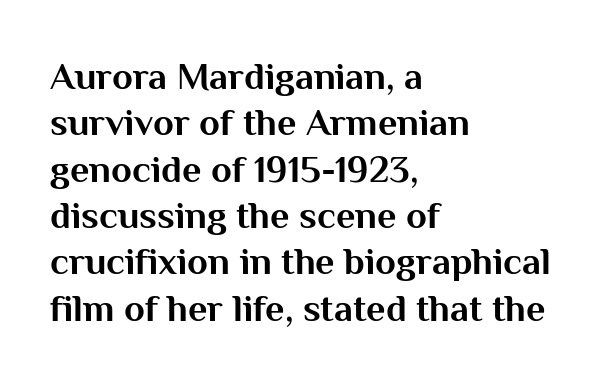
Q: Is the text bold? A: Yes.
Q: Is the text italic (slanted)? A: No, it is upright.
Q: Is the typeface a serif or a sans-serif typeface? A: Sans-serif.
Q: Is the text underlined? A: No.
Q: How is the paragraph aligned? A: Left-aligned.
Q: Is the spacing between letters normal or unusually wide? A: Normal.
Q: Width (condensed, normal, or wide)? A: Normal.
Q: Stroke contrast? A: Medium.
Q: x-height? A: Medium.
Q: Monospaced? A: No.
